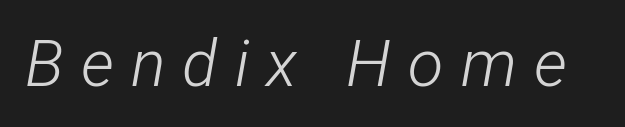
{"italic": "yes", "lean": "right", "slant_degrees": 12, "bold": "no", "weight": "light", "width": "condensed", "stroke_contrast": "low", "x_height": "medium", "monospaced": "no", "underline": "no", "letter_spacing": "wide", "letter_spacing_em": 0.26, "glyph_px": 65}
